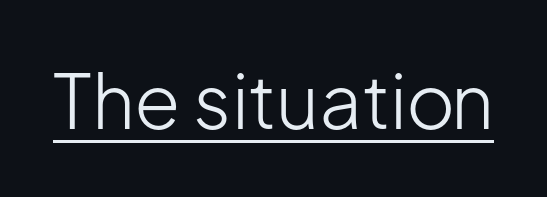
Upright lettering throughout. Observe the ordinary spacing: letters are neighbours, not strangers. The sample's only ornament is a line tracing under the words. The rendering shows plain stroke endings on the letterforms — a sans-serif design. On a weight scale, this lands at 450 or below.
